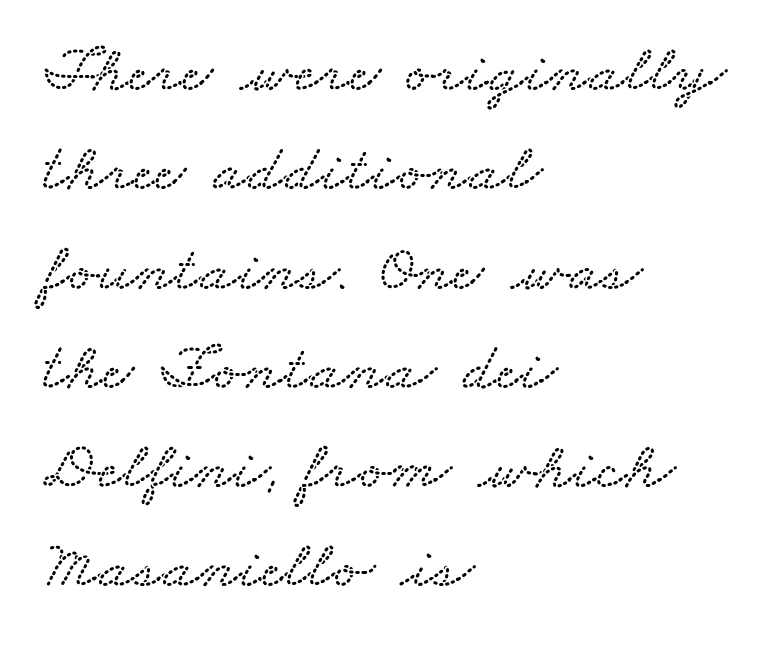
Q: Is the text underlined? A: No.
Q: How is the paragraph aligned? A: Left-aligned.
Q: Is the spacing between letters normal or unusually wide? A: Normal.
Q: Is the spacing between lines tight, normal or loose? A: Normal.
Q: Width (condensed, normal, or wide)? A: Wide.
Q: Stroke contrast? A: Low.
Q: x-height? A: Small.
Q: Monospaced? A: No.
